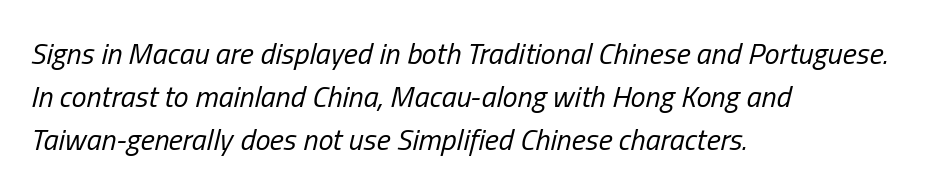
{"italic": "yes", "lean": "right", "slant_degrees": 13, "bold": "no", "weight": "regular", "width": "condensed", "stroke_contrast": "low", "x_height": "medium", "monospaced": "no", "underline": "no", "align": "left", "line_spacing": "normal", "line_spacing_ratio": 1.44, "letter_spacing": "normal", "letter_spacing_em": 0.0, "glyph_px": 30}
